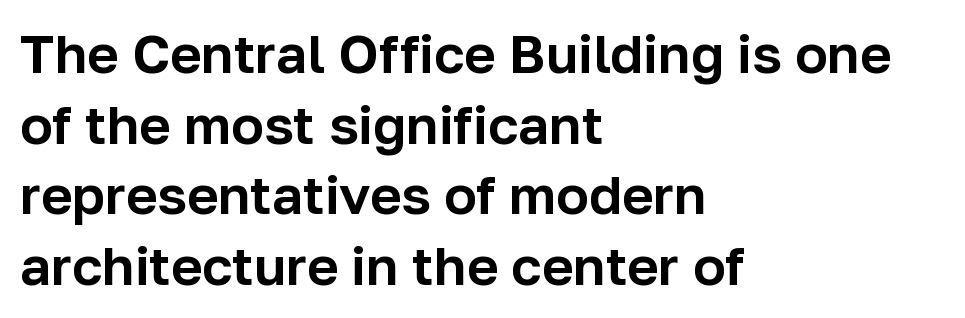
{"serif": "no", "italic": "no", "width": "normal", "stroke_contrast": "low", "x_height": "medium", "monospaced": "no", "underline": "no", "align": "left", "line_spacing": "normal", "line_spacing_ratio": 1.31, "letter_spacing": "normal", "letter_spacing_em": 0.0, "glyph_px": 54}
